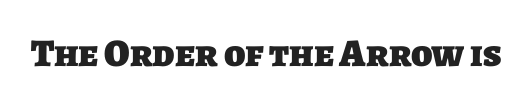
The image shows 39 px heavy sans-serif type; set normal letter spacing, not underlined; low stroke contrast and a large x-height.
